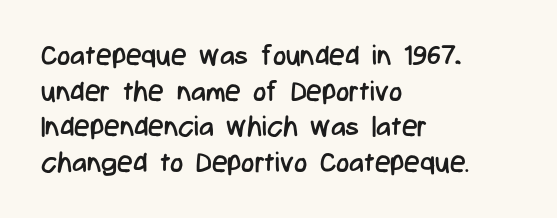
{"serif": "no", "italic": "no", "bold": "no", "weight": "regular", "width": "condensed", "stroke_contrast": "low", "x_height": "medium", "monospaced": "no", "underline": "no", "align": "left", "line_spacing": "normal", "line_spacing_ratio": 1.27, "letter_spacing": "normal", "letter_spacing_em": 0.0, "glyph_px": 28}
